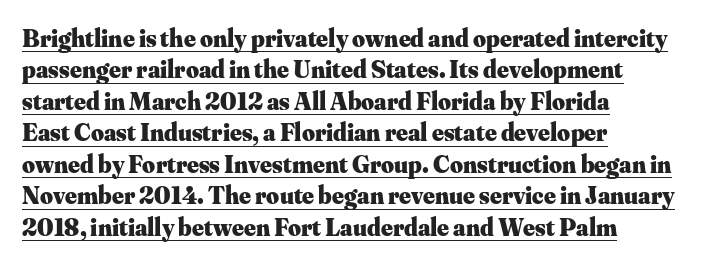
{"italic": "no", "bold": "yes", "underline": "yes", "align": "left", "line_spacing": "normal", "line_spacing_ratio": 1.26, "letter_spacing": "normal", "letter_spacing_em": 0.0, "glyph_px": 25}
